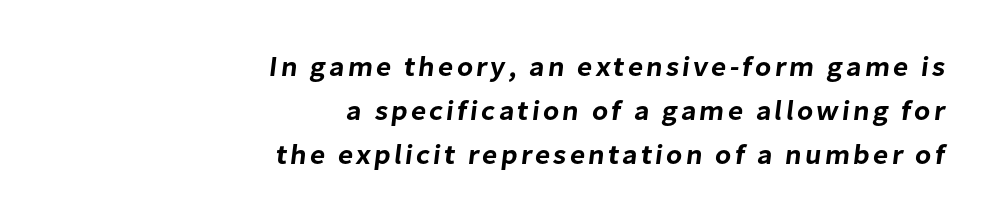
The lines are quadded right. The vertical gap from one line to the next is medium. Is this a fixed-width face? No — the glyphs have proportional, varying widths. The foot of each line stays bare and open.
